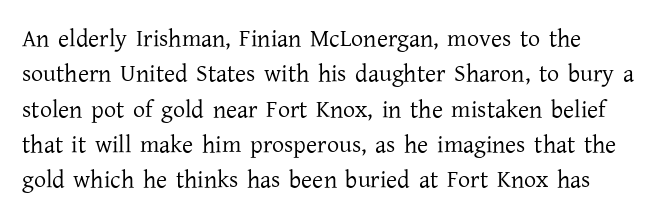
The font sits on the lighter half of the weight spectrum, regular included. In terms of letterspacing, this is plain default setting. The zone under the glyphs is completely vacant. These lines were composed using upright roman letters. Rows of type keep a routine distance in the vertical direction.
